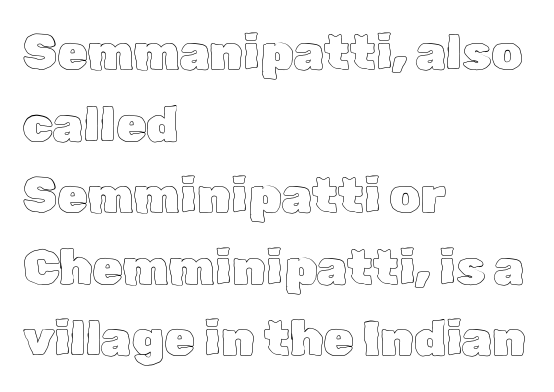
The image shows 49 px text type, upright; set left-aligned, normal line spacing (1.46x), normal letter spacing, not underlined; a medium x-height.
